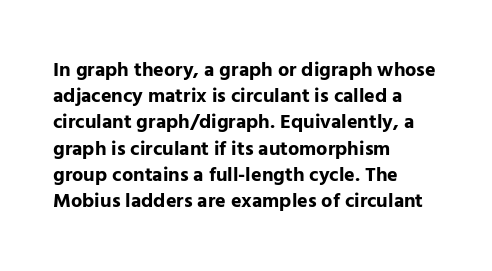
Leftover space on each line is placed entirely after the last word. Honestly, the row spacing looks completely unremarkable. This sample uses an upright cut, with every glyph sitting square on the baseline. A typesetter would call this zero additional tracking. Check the space under the baseline: it is left empty.
